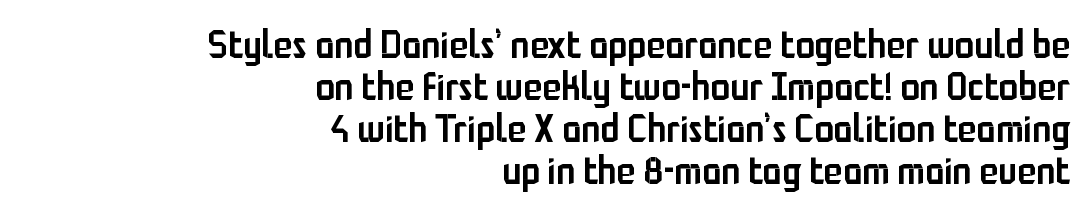
{"serif": "no", "italic": "no", "bold": "semi", "weight": "semibold", "width": "condensed", "stroke_contrast": "low", "x_height": "medium", "monospaced": "no", "underline": "no", "align": "right", "line_spacing": "tight", "line_spacing_ratio": 1.08, "letter_spacing": "normal", "letter_spacing_em": 0.0, "glyph_px": 39}
